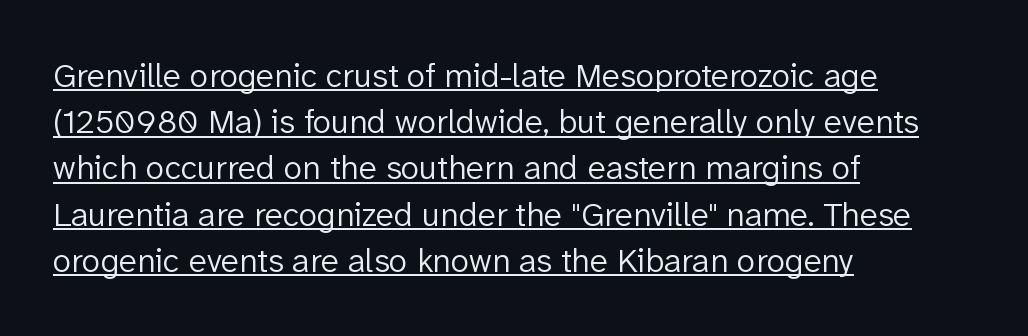
The image shows 34 px light sans-serif type, upright; set left-aligned, normal line spacing (1.36x), normal letter spacing, underlined; low stroke contrast and a medium x-height.
